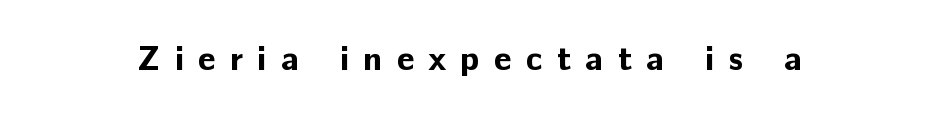
This is sans-serif lettering, the kind often seen on screens and signage. In terms of letterspacing, this is a distinctly airy, spread setting. Only glyphs here, with clear space below each row. Spacing verdict: proportional, widths tailored to each character. The type sits square on the baseline with zero lean. Stroke thickness is high; the sample reads as a true bold.
